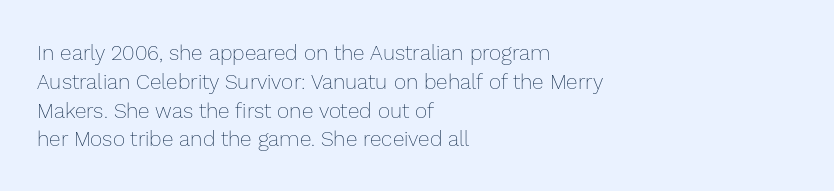
The image shows 21 px text type, upright; set left-aligned, normal line spacing (1.37x), normal letter spacing, not underlined.
